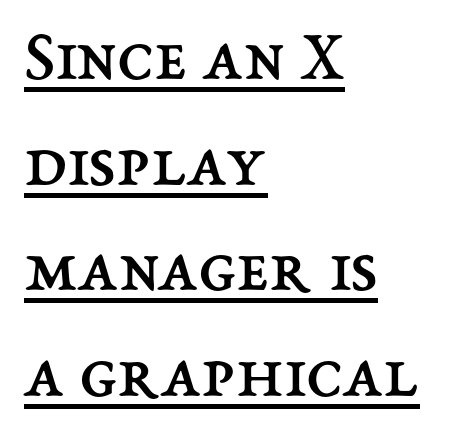
{"italic": "no", "bold": "no", "weight": "regular", "width": "normal", "stroke_contrast": "medium", "x_height": "medium", "monospaced": "no", "underline": "yes", "align": "left", "line_spacing": "normal", "line_spacing_ratio": 1.41, "letter_spacing": "normal", "letter_spacing_em": 0.0, "glyph_px": 75}
